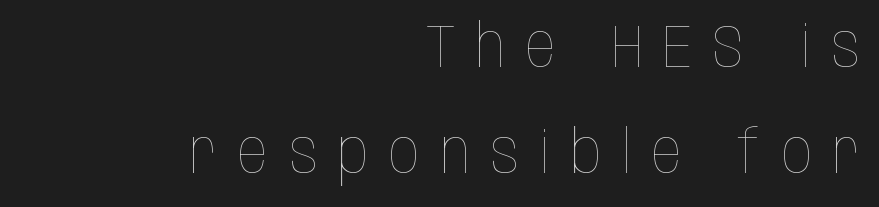
The image shows 60 px thin, condensed type, upright; set right-aligned, line spacing 1.76x, unusually wide letter spacing (+0.34 em), not underlined; low stroke contrast and a large x-height.
